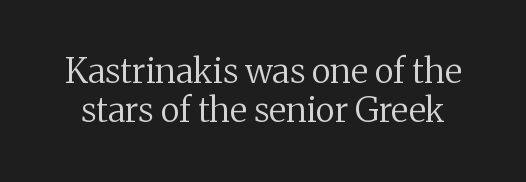
Q: Is the text bold? A: No.
Q: Is the text italic (slanted)? A: No, it is upright.
Q: Is the typeface a serif or a sans-serif typeface? A: Serif.
Q: Is the text underlined? A: No.
Q: Is the spacing between letters normal or unusually wide? A: Normal.
Q: Is the spacing between lines tight, normal or loose? A: Tight.
Q: Width (condensed, normal, or wide)? A: Normal.
Q: Stroke contrast? A: Medium.
Q: x-height? A: Medium.
Q: Monospaced? A: No.
